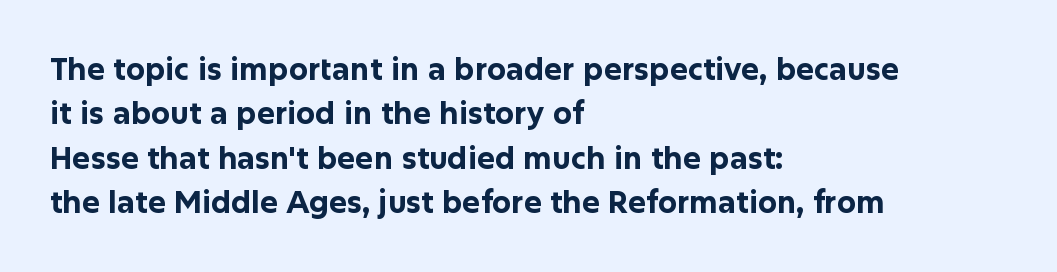
Q: Is the text bold? A: Yes.
Q: Is the text italic (slanted)? A: No, it is upright.
Q: Is the typeface a serif or a sans-serif typeface? A: Sans-serif.
Q: Is the text underlined? A: No.
Q: How is the paragraph aligned? A: Left-aligned.
Q: Is the spacing between letters normal or unusually wide? A: Normal.
Q: Is the spacing between lines tight, normal or loose? A: Normal.
Q: Width (condensed, normal, or wide)? A: Normal.
Q: Stroke contrast? A: Low.
Q: x-height? A: Medium.
Q: Monospaced? A: No.
